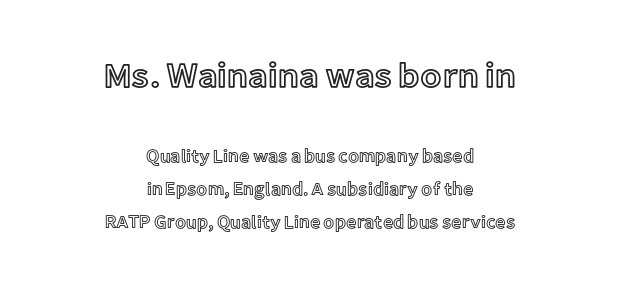
One-word summary of the alignment: center. The area under the type is left untouched. Compared with typical body copy, the letter spacing here is the same. The specimen reads as upright at a glance. The passage shown is typed in a proportional face where columns would drift.
